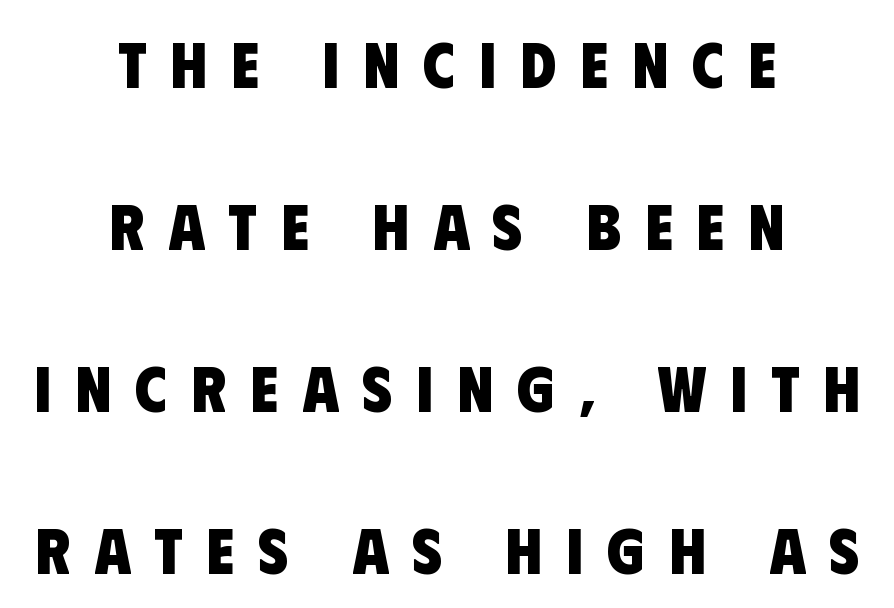
{"serif": "no", "bold": "yes", "weight": "heavy", "width": "condensed", "stroke_contrast": "low", "x_height": "large", "monospaced": "no", "underline": "no", "align": "center", "line_spacing": "loose", "line_spacing_ratio": 2.49, "letter_spacing": "wide", "letter_spacing_em": 0.37, "glyph_px": 65}
